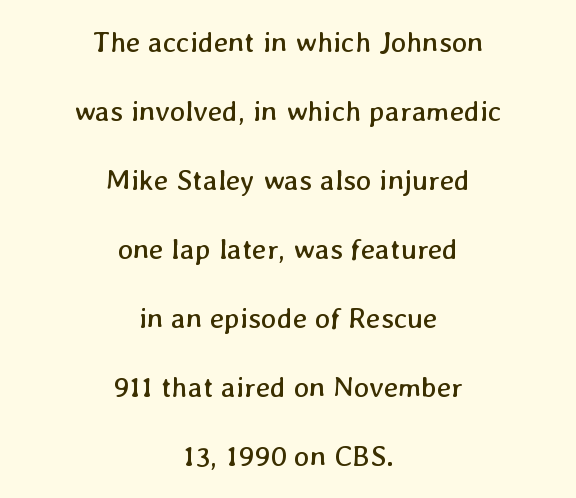
Each letter keeps its own natural width here, so spacing adapts to shape. The letters sit at their default tracking, neither squeezed nor spread. Centered paragraph, ragged on both sides. Caption: face not bold, strokes unweighted. Rule under the text: the space is simply empty.
